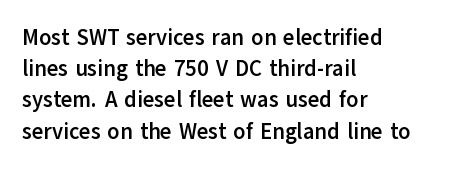
Q: Is the text bold? A: Yes.
Q: Is the text italic (slanted)? A: No, it is upright.
Q: Is the text underlined? A: No.
Q: How is the paragraph aligned? A: Left-aligned.
Q: Is the spacing between letters normal or unusually wide? A: Normal.
Q: Is the spacing between lines tight, normal or loose? A: Normal.
